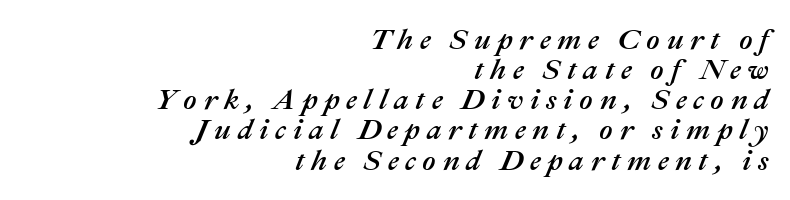
The image shows 29 px text type, italic (leaning right); set right-aligned, tight line spacing (1.04x), unusually wide letter spacing (+0.23 em), not underlined; medium stroke contrast and a medium x-height.
